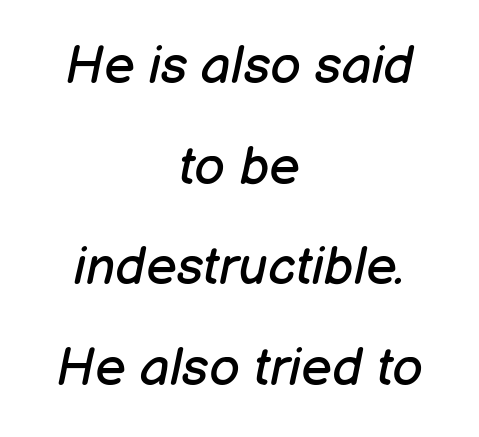
{"italic": "yes", "lean": "right", "slant_degrees": 12, "bold": "no", "weight": "regular", "width": "normal", "stroke_contrast": "low", "x_height": "medium", "monospaced": "no", "underline": "no", "align": "center", "line_spacing": "loose", "line_spacing_ratio": 1.9, "letter_spacing": "normal", "letter_spacing_em": 0.0, "glyph_px": 53}
